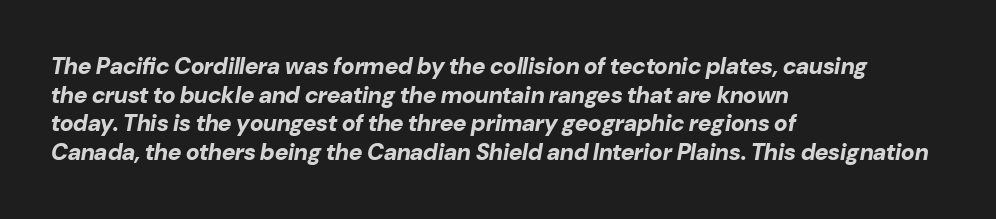
The image shows 23 px bold type, italic (leaning right); set left-aligned, line spacing 1.24x, normal letter spacing, not underlined.
